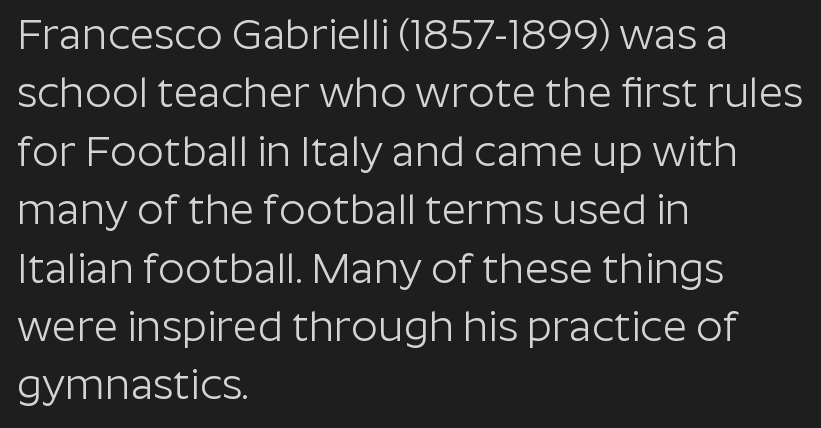
Compared with typical paragraphs, the rows here are spaced about the same. Has an underline been added? It has not. Unlike italic type, these characters show no tilt at all. Nothing unusual about the tracking: characters are spaced as the font intends.
